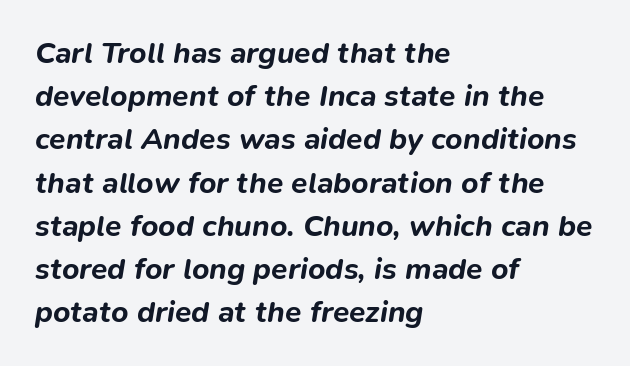
The image shows 30 px bold type, italic (leaning right); set left-aligned, normal line spacing (1.44x), normal letter spacing, not underlined; low stroke contrast and a medium x-height.
